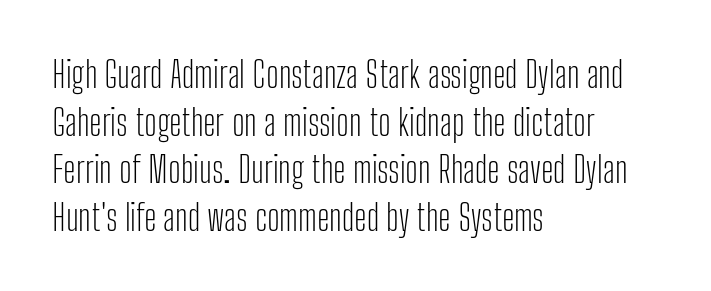
Unlike italic type, these characters show no tilt at all. The text was rendered using a sans face with plain stroke endings. Varying glyph widths throughout — classic text-font behaviour. Leading: standard. The rag falls on the right side of this text block.
